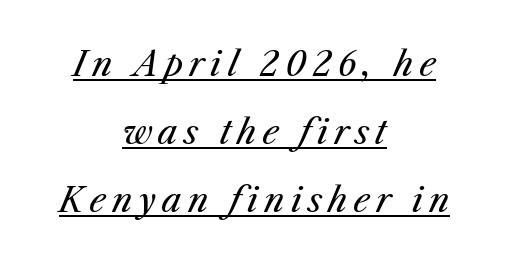
The image shows 33 px regular-weight type, italic (leaning right); set centered, loose line spacing (2.06x), underlined; medium stroke contrast and a medium x-height.
